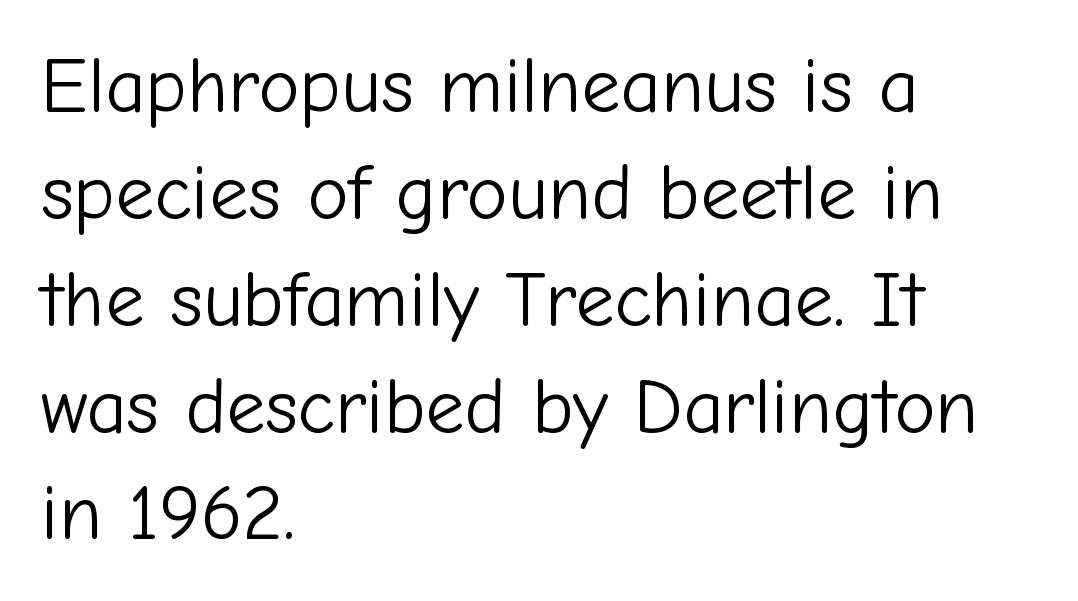
Q: Is the text bold? A: No.
Q: Is the text italic (slanted)? A: No, it is upright.
Q: Is the typeface a serif or a sans-serif typeface? A: Sans-serif.
Q: Is the text underlined? A: No.
Q: How is the paragraph aligned? A: Left-aligned.
Q: Is the spacing between letters normal or unusually wide? A: Normal.
Q: Is the spacing between lines tight, normal or loose? A: Normal.
Q: Width (condensed, normal, or wide)? A: Normal.
Q: Stroke contrast? A: Low.
Q: x-height? A: Medium.
Q: Monospaced? A: No.
